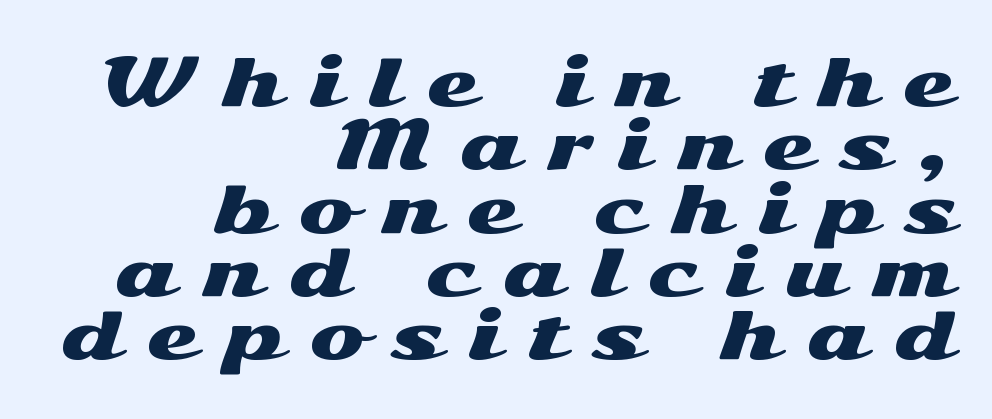
{"serif": "no", "width": "wide", "stroke_contrast": "medium", "x_height": "medium", "monospaced": "no", "underline": "no", "align": "right", "line_spacing": "tight", "line_spacing_ratio": 0.96, "letter_spacing": "wide", "letter_spacing_em": 0.4, "glyph_px": 66}
